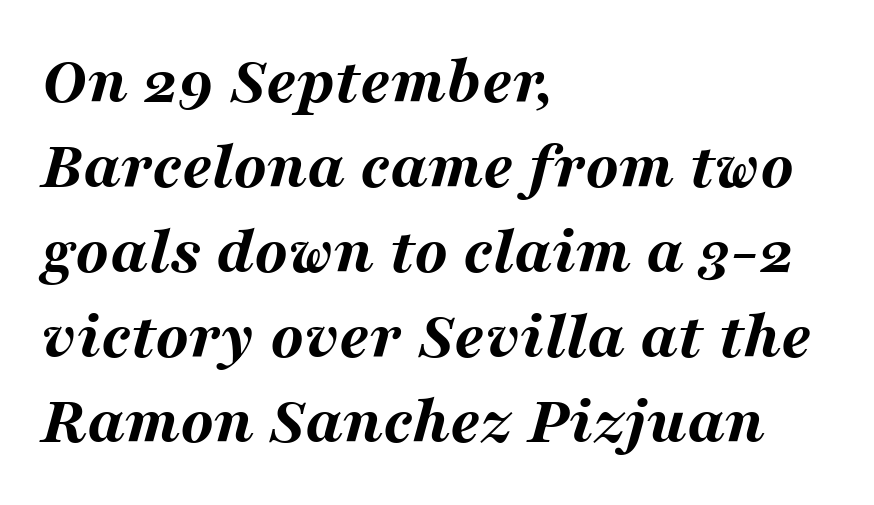
{"italic": "yes", "lean": "right", "slant_degrees": 16, "bold": "yes", "weight": "bold", "width": "wide", "stroke_contrast": "medium", "x_height": "medium", "monospaced": "no", "underline": "no", "align": "left", "line_spacing": "normal", "line_spacing_ratio": 1.25, "letter_spacing": "normal", "letter_spacing_em": 0.0, "glyph_px": 68}
